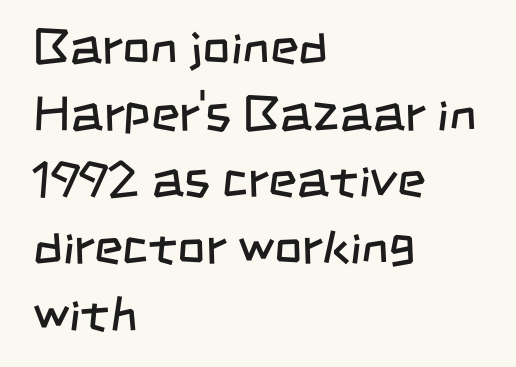
The face looks like a standard text weight, possibly lighter. Students, observe: this is what conventionally led text looks like. Type without underlining. Proportional: the letters do not fall into vertical columns.
